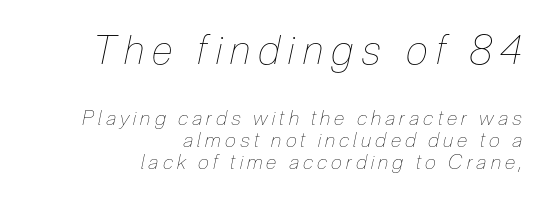
Larger block? The one above; the one below is distinctly smaller. If you drew a ruler down the right edge, every line would touch it. Weight: not bold — regular or lighter. Characters follow at a spacing far wider than the type designer built in. The passage shown is not underscored anywhere.
